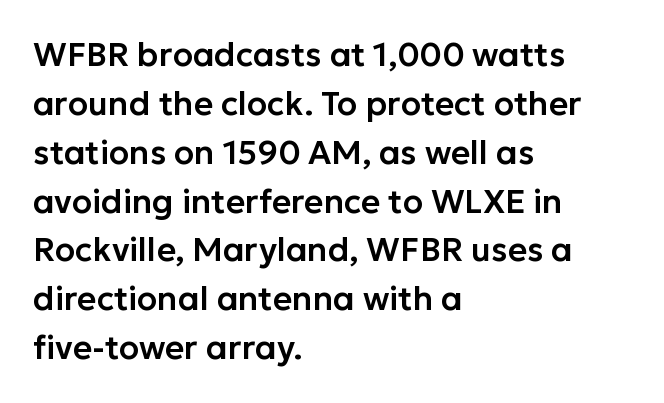
The image shows 33 px sans-serif type, upright; set left-aligned, normal line spacing (1.48x), normal letter spacing, not underlined; low stroke contrast and a medium x-height.
